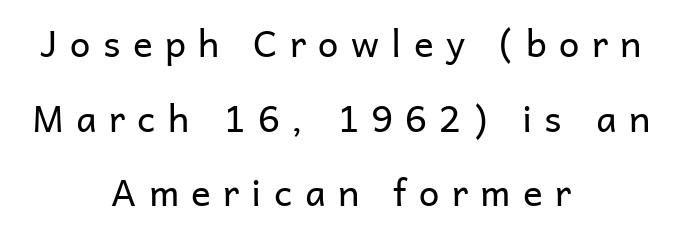
No chunkiness to these letters — they're not bold. I'd call this a sans setting — the letters go barefoot. The letters stand straight up with perfectly vertical stems. Check the space under the baseline: it is left empty. A typesetter would call this leading open, well beyond the default. The letters advance in unequal steps, a hallmark of proportional type.
